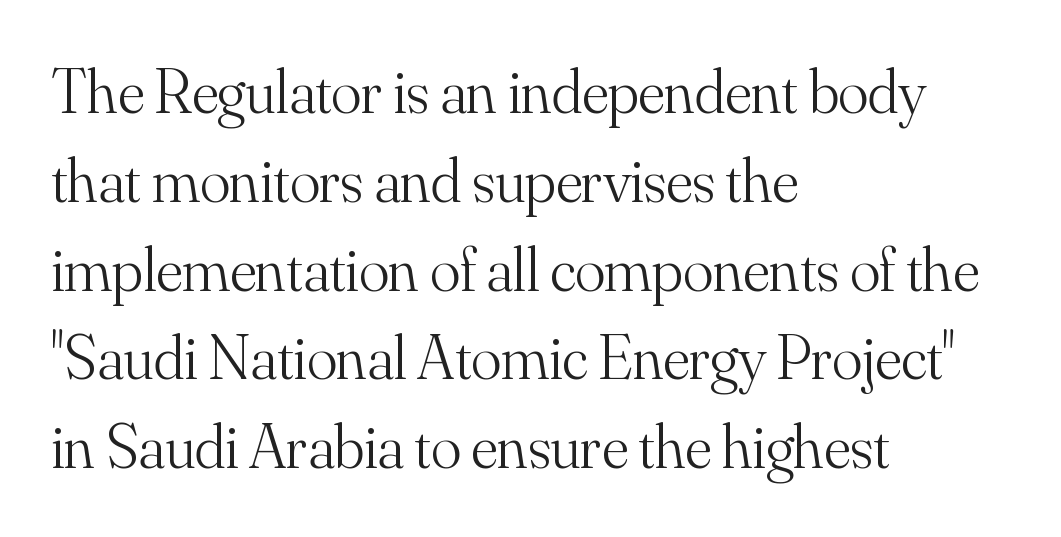
Q: Is the text bold? A: No.
Q: Is the text italic (slanted)? A: No, it is upright.
Q: Is the typeface a serif or a sans-serif typeface? A: Serif.
Q: Is the text underlined? A: No.
Q: How is the paragraph aligned? A: Left-aligned.
Q: Is the spacing between letters normal or unusually wide? A: Normal.
Q: Is the spacing between lines tight, normal or loose? A: Normal.
Q: Width (condensed, normal, or wide)? A: Normal.
Q: Stroke contrast? A: Medium.
Q: x-height? A: Small.
Q: Monospaced? A: No.
